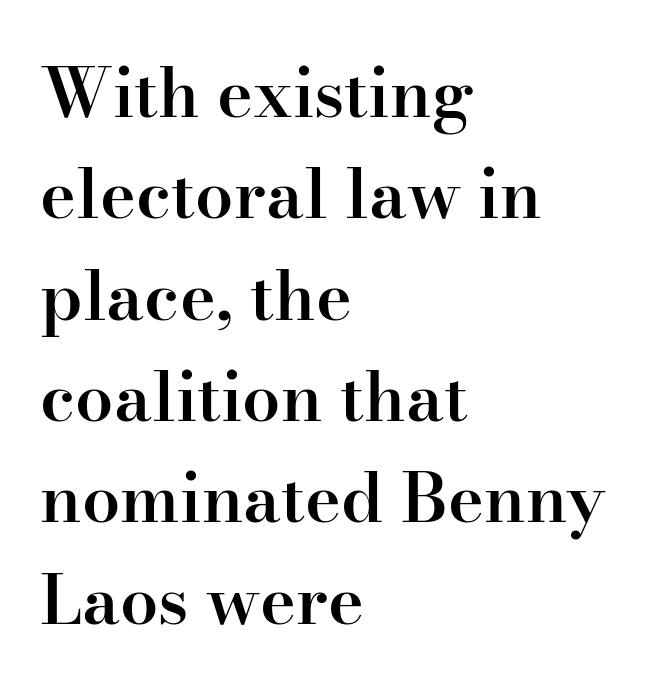
The image shows 68 px semibold serif type, upright; set left-aligned, normal line spacing (1.49x), normal letter spacing, not underlined; high stroke contrast and a small x-height.
